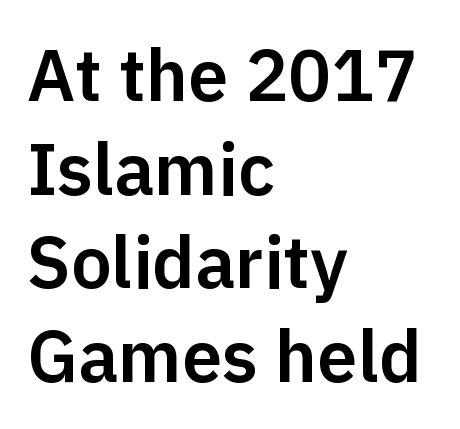
The image shows 72 px sans-serif type, upright; set left-aligned, normal line spacing (1.3x), normal letter spacing, not underlined; low stroke contrast and a medium x-height.
